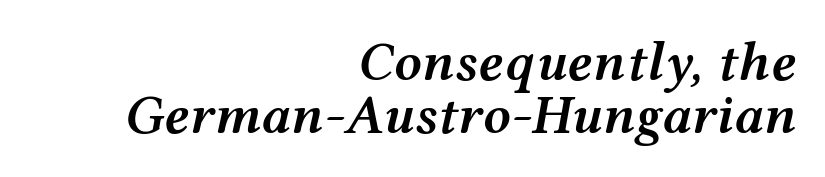
The image shows 55 px semibold, wide type, italic (leaning right); set right-aligned, tight line spacing (0.96x), normal letter spacing, not underlined; medium stroke contrast and a medium x-height.
